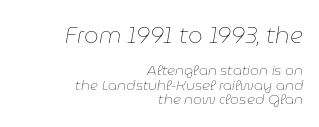
The image shows 23 px text type, italic (leaning right); set right-aligned, tight line spacing (1.03x), normal letter spacing, not underlined; the first (top) block is 1.64x larger.
